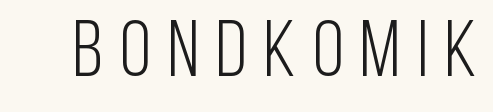
Q: Is the text bold? A: No.
Q: Is the text italic (slanted)? A: No, it is upright.
Q: Is the typeface a serif or a sans-serif typeface? A: Sans-serif.
Q: Is the text underlined? A: No.
Q: Is the spacing between letters normal or unusually wide? A: Unusually wide.
Q: Width (condensed, normal, or wide)? A: Condensed.
Q: Stroke contrast? A: Low.
Q: x-height? A: Large.
Q: Monospaced? A: No.
